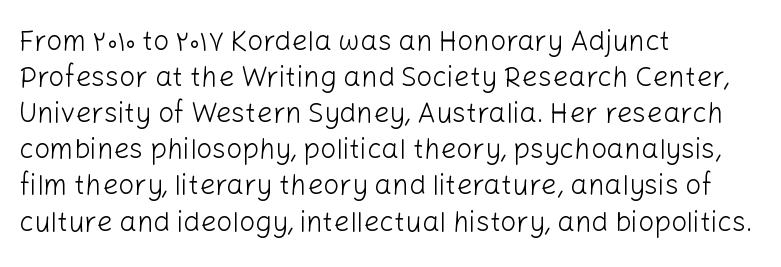
The image shows 28 px light sans-serif type, upright; set left-aligned, normal line spacing (1.29x), normal letter spacing, not underlined; low stroke contrast and a medium x-height.
